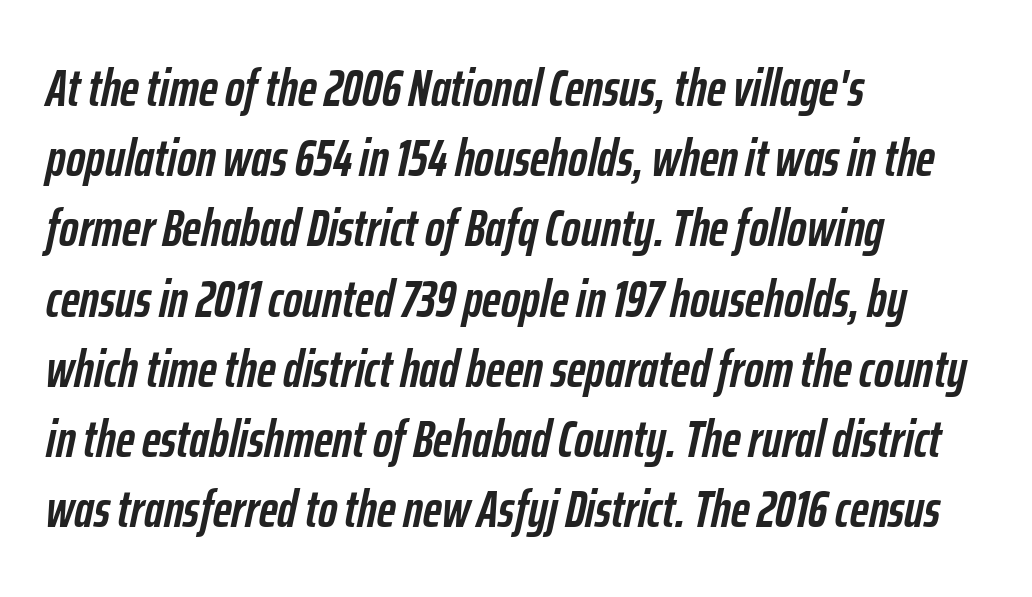
Q: Is the text bold? A: Yes.
Q: Is the text italic (slanted)? A: Yes, it leans right by about 12 degrees.
Q: Is the text underlined? A: No.
Q: How is the paragraph aligned? A: Left-aligned.
Q: Is the spacing between letters normal or unusually wide? A: Normal.
Q: Is the spacing between lines tight, normal or loose? A: Normal.
Q: Width (condensed, normal, or wide)? A: Condensed.
Q: Stroke contrast? A: Low.
Q: x-height? A: Medium.
Q: Monospaced? A: No.
